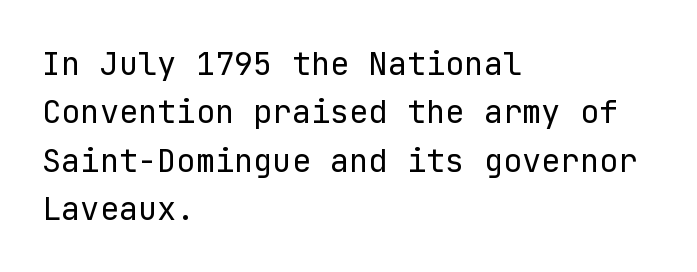
The image shows 32 px regular-weight sans-serif type, upright; set left-aligned, normal line spacing (1.51x), normal letter spacing, not underlined; low stroke contrast and a medium x-height.
